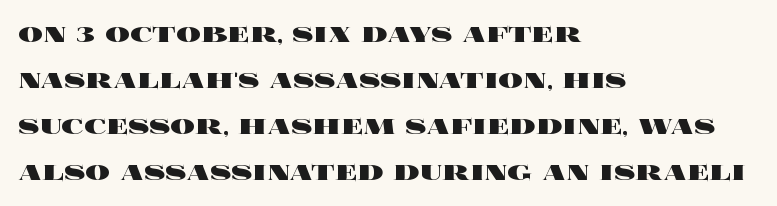
Q: Is the text bold? A: Yes.
Q: Is the text italic (slanted)? A: No, it is upright.
Q: Is the text underlined? A: No.
Q: How is the paragraph aligned? A: Left-aligned.
Q: Is the spacing between letters normal or unusually wide? A: Normal.
Q: Is the spacing between lines tight, normal or loose? A: Normal.
Q: Width (condensed, normal, or wide)? A: Wide.
Q: x-height? A: Large.
Q: Monospaced? A: No.
